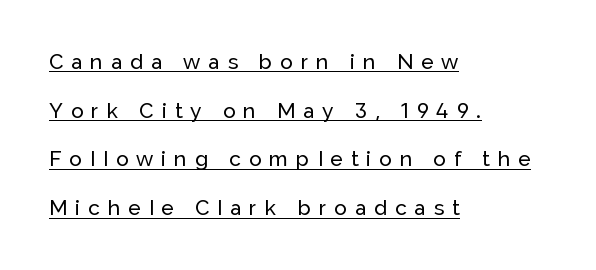
Q: Is the text italic (slanted)? A: No, it is upright.
Q: Is the text underlined? A: Yes.
Q: How is the paragraph aligned? A: Left-aligned.
Q: Is the spacing between letters normal or unusually wide? A: Unusually wide.
Q: Is the spacing between lines tight, normal or loose? A: Loose.
